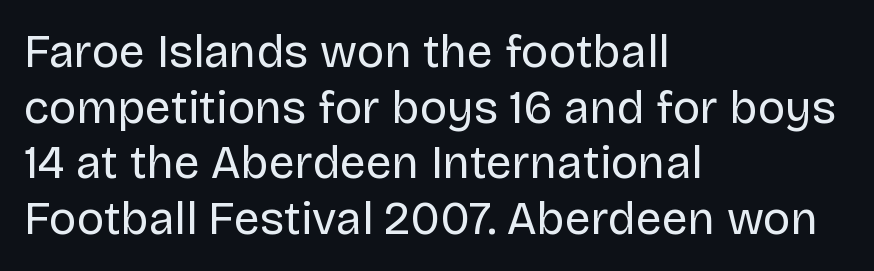
The image shows 46 px regular-weight sans-serif type, upright; set left-aligned, line spacing 1.21x, normal letter spacing, not underlined; low stroke contrast and a large x-height.
